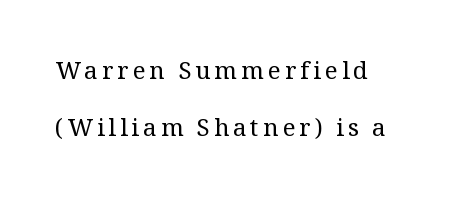
Q: Is the text bold? A: No.
Q: Is the text italic (slanted)? A: No, it is upright.
Q: Is the text underlined? A: No.
Q: How is the paragraph aligned? A: Left-aligned.
Q: Is the spacing between lines tight, normal or loose? A: Loose.
